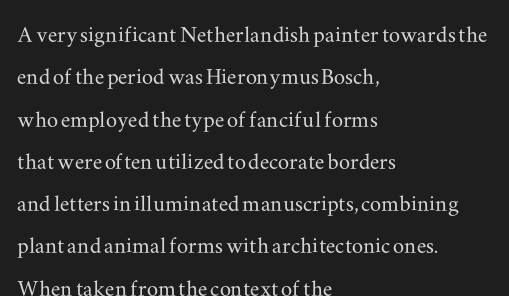
{"serif": "yes", "italic": "no", "width": "wide", "stroke_contrast": "medium", "x_height": "small", "monospaced": "no", "underline": "no", "align": "left", "line_spacing": "normal", "line_spacing_ratio": 1.51, "letter_spacing": "normal", "letter_spacing_em": 0.0, "glyph_px": 28}
